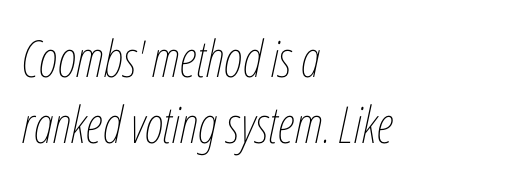
A typesetter would call this leading conventional body-copy spacing. Just letters on the line, the space beneath them empty. The rag falls on the right side of this text block. Italic? Definitely — the glyphs are oblique. Inter-character spacing is left at the font's built-in metrics. Counters stay open thanks to moderate or lighter strokes.
